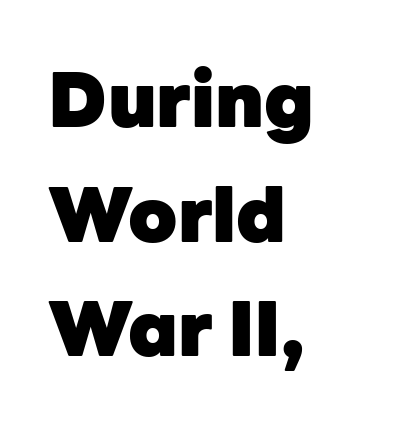
The image shows 75 px heavy sans-serif type, upright; set left-aligned, normal line spacing (1.53x), normal letter spacing, not underlined; low stroke contrast and a medium x-height.
